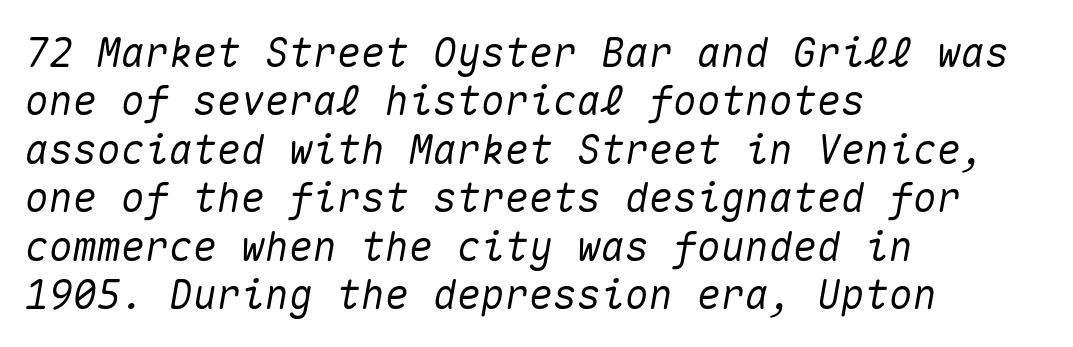
The image shows 40 px text type, italic (leaning right), monospaced; set left-aligned, line spacing 1.21x, normal letter spacing, not underlined; medium stroke contrast and a medium x-height.
